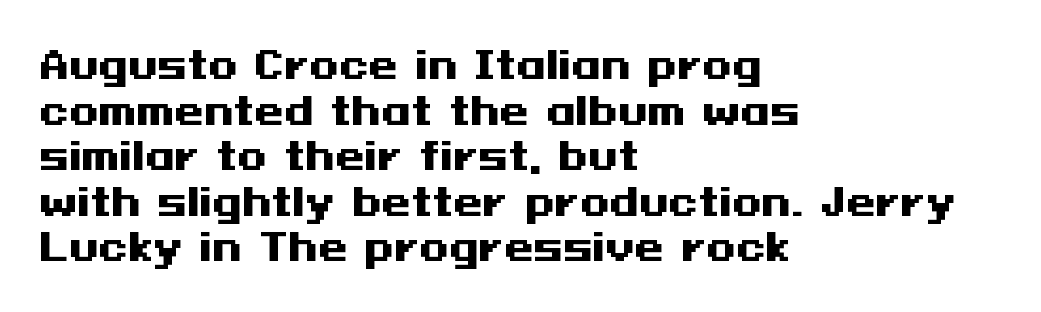
Q: Is the text bold? A: Yes.
Q: Is the text italic (slanted)? A: No, it is upright.
Q: Is the typeface a serif or a sans-serif typeface? A: Sans-serif.
Q: Is the text underlined? A: No.
Q: How is the paragraph aligned? A: Left-aligned.
Q: Is the spacing between letters normal or unusually wide? A: Normal.
Q: Width (condensed, normal, or wide)? A: Wide.
Q: Stroke contrast? A: Medium.
Q: x-height? A: Medium.
